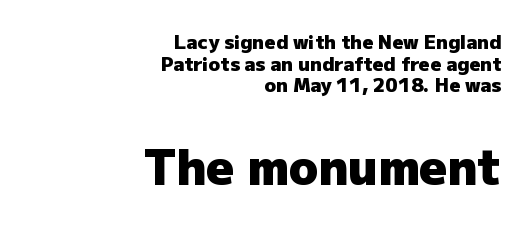
Q: Is the text bold? A: Yes.
Q: Is the text italic (slanted)? A: No, it is upright.
Q: Is the typeface a serif or a sans-serif typeface? A: Sans-serif.
Q: Is the text underlined? A: No.
Q: How is the paragraph aligned? A: Right-aligned.
Q: Is the spacing between letters normal or unusually wide? A: Normal.
Q: Is the spacing between lines tight, normal or loose? A: Tight.
Q: Which block of text is set in a larger size, the first (top) or the second (bottom)? A: The second (bottom) one.
Q: Width (condensed, normal, or wide)? A: Normal.
Q: Stroke contrast? A: Low.
Q: x-height? A: Medium.
Q: Monospaced? A: No.
